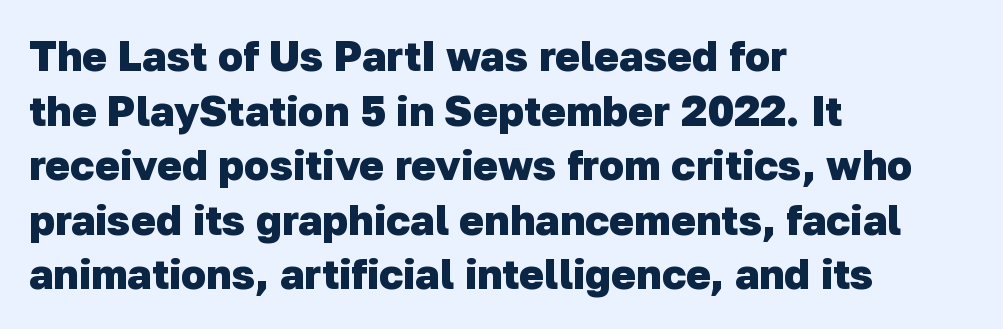
Q: Is the text bold? A: Yes.
Q: Is the typeface a serif or a sans-serif typeface? A: Sans-serif.
Q: Is the text underlined? A: No.
Q: How is the paragraph aligned? A: Left-aligned.
Q: Is the spacing between letters normal or unusually wide? A: Normal.
Q: Is the spacing between lines tight, normal or loose? A: Normal.
Q: Width (condensed, normal, or wide)? A: Normal.
Q: Stroke contrast? A: Low.
Q: x-height? A: Medium.
Q: Monospaced? A: No.
